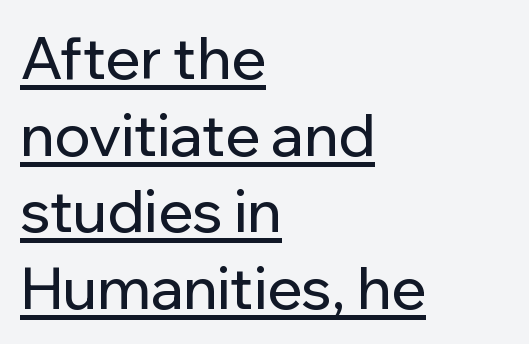
{"serif": "no", "italic": "no", "width": "normal", "stroke_contrast": "low", "x_height": "medium", "monospaced": "no", "underline": "yes", "align": "left", "line_spacing": "normal", "line_spacing_ratio": 1.32, "letter_spacing": "normal", "letter_spacing_em": 0.0, "glyph_px": 58}
